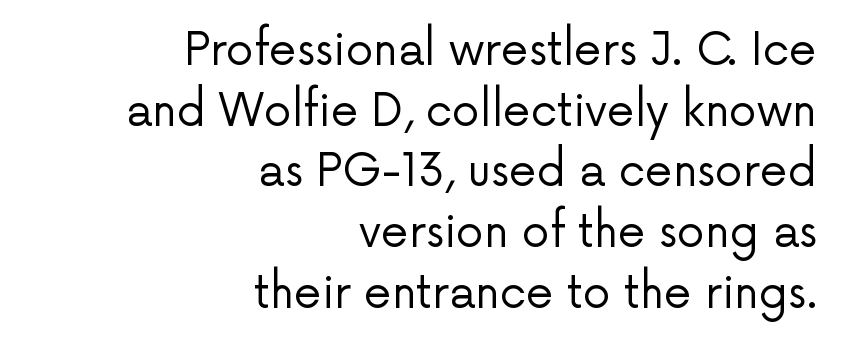
Unlike italic type, these characters show no tilt at all. Serif or sans? Sans — the stroke terminals are bare. Is there much room between lines? A standard amount, neither cramped nor airy. Is the type heavy? It reads as light-to-regular instead. Note the varied advance widths — an 'i' is clearly narrower than an 'm'.
